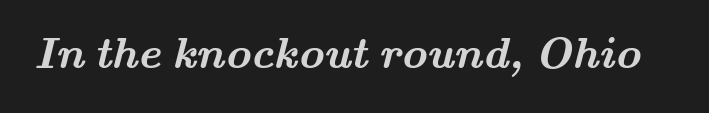
{"serif": "yes", "bold": "yes", "weight": "semibold", "width": "wide", "stroke_contrast": "medium", "x_height": "small", "monospaced": "no", "underline": "no", "letter_spacing": "normal", "letter_spacing_em": 0.0, "glyph_px": 44}
